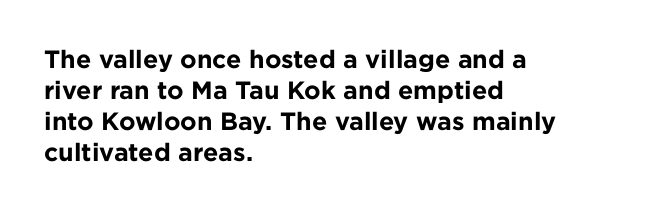
You'd pick this weight for a headline — it's a proper bold. Upright lettering throughout. Nothing unusual about the tracking: characters are spaced as the font intends. Check the space under the baseline: it is left empty.
